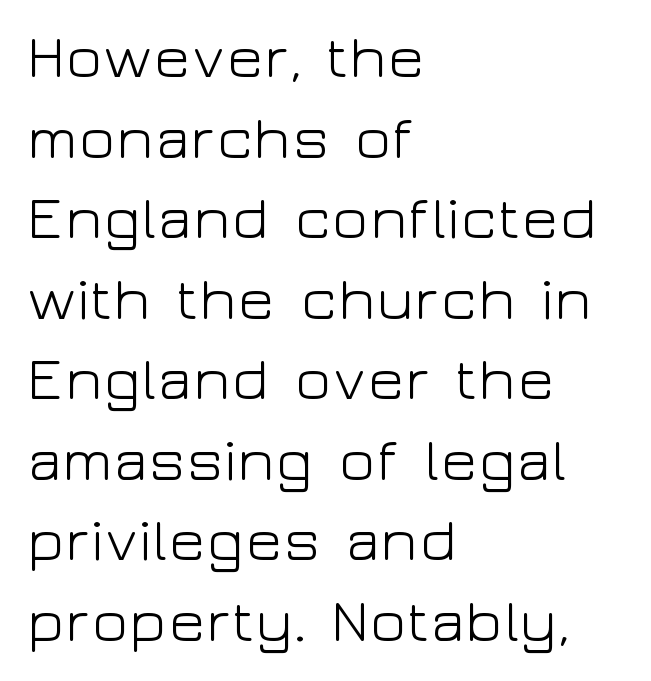
The image shows 61 px light, wide sans-serif type, upright; set left-aligned, normal line spacing (1.32x), normal letter spacing, not underlined; low stroke contrast and a medium x-height.
